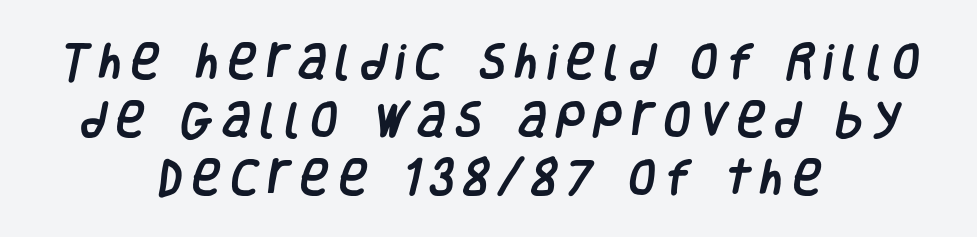
The glyphs in this specimen are sans serif. Each letter keeps its own natural width here, so spacing adapts to shape. Descender tails drop into unmarked territory. Does the copy run flush right? No — it is centered line by line.
